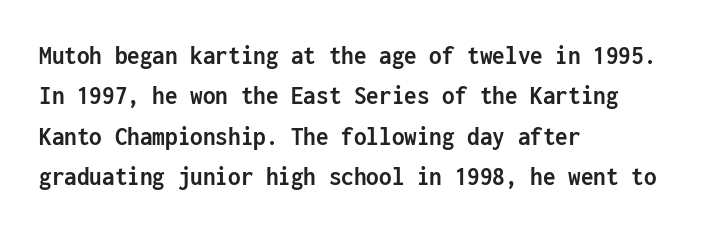
Q: Is the text bold? A: Yes.
Q: Is the text italic (slanted)? A: No, it is upright.
Q: Is the typeface a serif or a sans-serif typeface? A: Sans-serif.
Q: Is the text underlined? A: No.
Q: How is the paragraph aligned? A: Left-aligned.
Q: Is the spacing between letters normal or unusually wide? A: Normal.
Q: Is the spacing between lines tight, normal or loose? A: Normal.
Q: Width (condensed, normal, or wide)? A: Condensed.
Q: Stroke contrast? A: Low.
Q: x-height? A: Medium.
Q: Monospaced? A: Yes.
